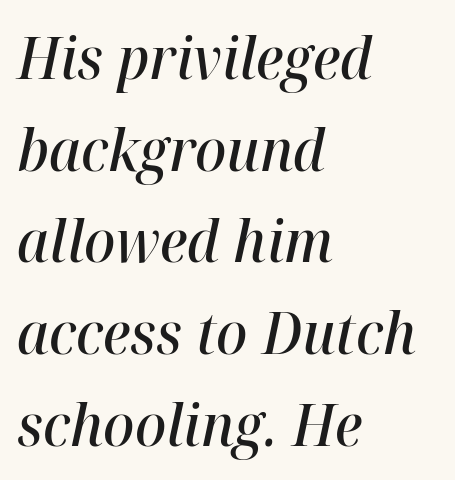
{"italic": "yes", "lean": "right", "slant_degrees": 12, "bold": "semi", "weight": "semibold", "width": "normal", "stroke_contrast": "high", "x_height": "medium", "monospaced": "no", "underline": "no", "align": "left", "line_spacing": "normal", "line_spacing_ratio": 1.58, "letter_spacing": "normal", "letter_spacing_em": 0.0, "glyph_px": 58}
